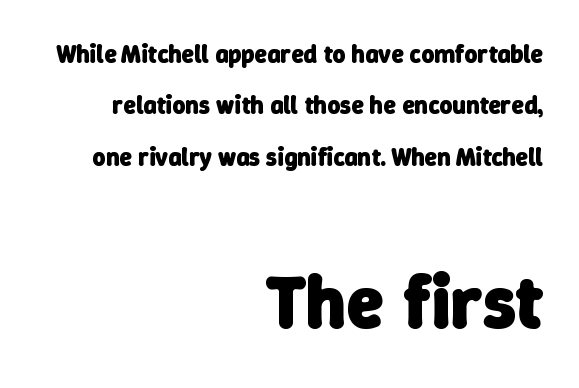
{"serif": "no", "bold": "yes", "weight": "heavy", "width": "normal", "stroke_contrast": "low", "x_height": "medium", "monospaced": "no", "underline": "no", "align": "right", "line_spacing": "loose", "line_spacing_ratio": 2.06, "letter_spacing": "normal", "letter_spacing_em": 0.0, "larger_block": "second", "size_ratio": 3.0, "glyph_px": 75}
